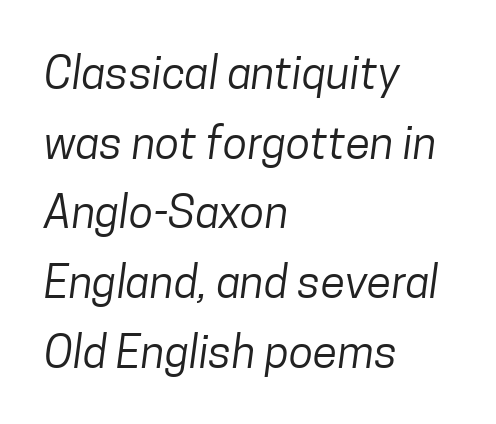
The image shows 45 px regular-weight, condensed sans-serif type; set left-aligned, normal line spacing (1.55x), normal letter spacing, not underlined; low stroke contrast and a medium x-height.
